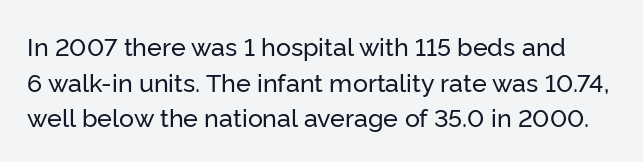
The type sits square on the baseline with zero lean. Anything drawn beneath the words? Only blank space. Leading: standard. Tracking here is standard; glyphs follow each other at the usual distance.
